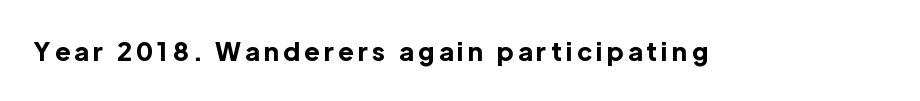
Weight check: bold — yes, fully. Ascenders rise straight up at ninety degrees. The string is rendered with underlining switched off.
